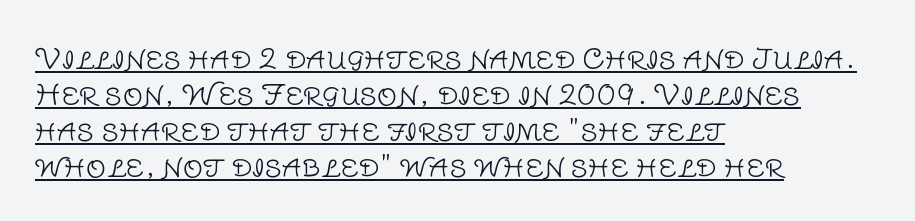
The image shows 28 px light sans-serif type; set left-aligned, normal line spacing (1.29x), normal letter spacing, underlined; low stroke contrast and a large x-height.
